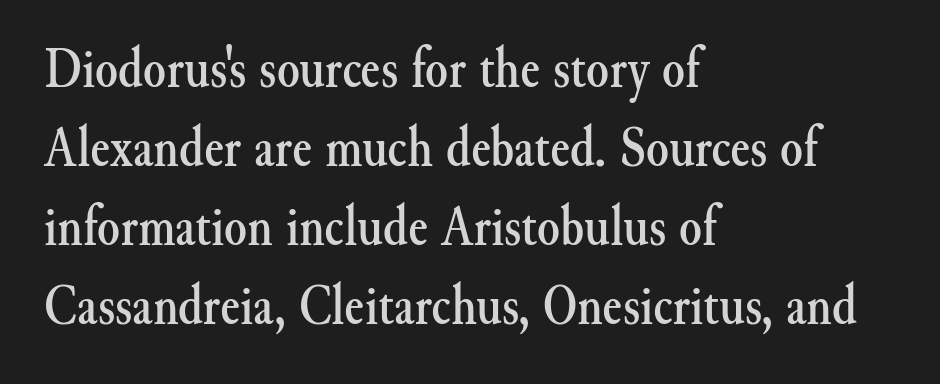
The image shows 58 px serif type, upright; set left-aligned, normal line spacing (1.36x), normal letter spacing, not underlined; medium stroke contrast and a small x-height.
